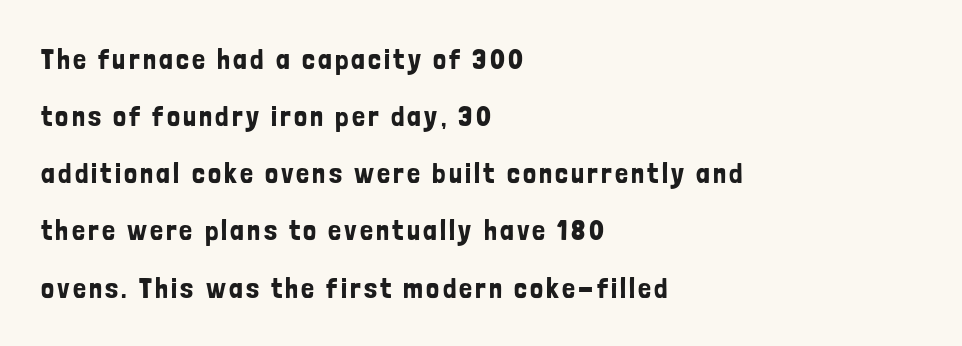
{"serif": "no", "italic": "no", "width": "condensed", "stroke_contrast": "low", "x_height": "medium", "monospaced": "no", "underline": "no", "align": "left", "line_spacing": "loose", "line_spacing_ratio": 1.97, "glyph_px": 29}
